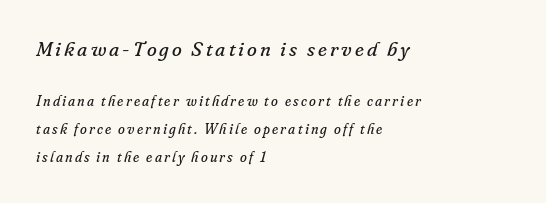
Q: Is the text bold? A: No.
Q: Is the text italic (slanted)? A: Yes, it leans right by about 16 degrees.
Q: Is the text underlined? A: No.
Q: How is the paragraph aligned? A: Left-aligned.
Q: Is the spacing between lines tight, normal or loose? A: Loose.
Q: Which block of text is set in a larger size, the first (top) or the second (bottom)? A: The first (top) one.
